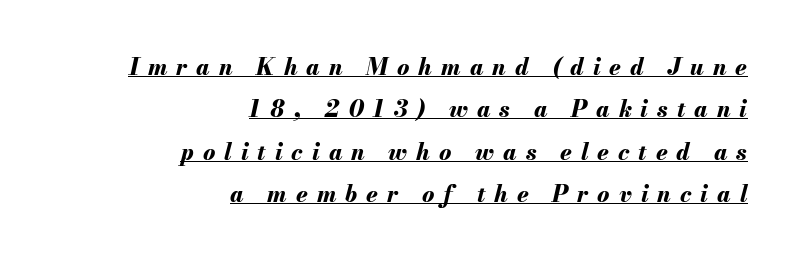
{"italic": "yes", "lean": "right", "slant_degrees": 13, "bold": "yes", "underline": "yes", "align": "right", "line_spacing_ratio": 1.84, "letter_spacing": "wide", "letter_spacing_em": 0.39, "glyph_px": 23}
